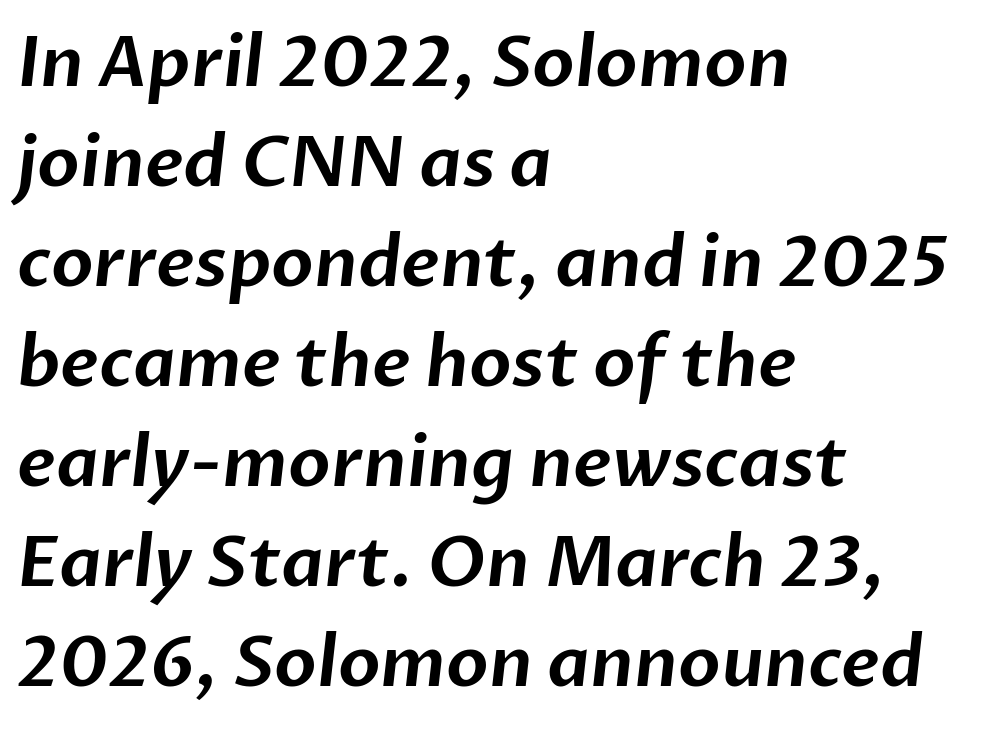
The image shows 69 px sans-serif type; set left-aligned, normal line spacing (1.45x), normal letter spacing, not underlined; low stroke contrast and a medium x-height.
